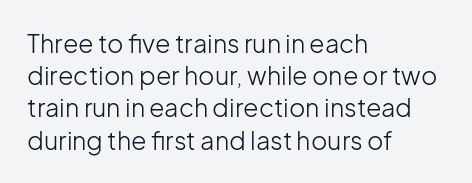
Q: Is the text bold? A: No.
Q: Is the text italic (slanted)? A: No, it is upright.
Q: Is the text underlined? A: No.
Q: How is the paragraph aligned? A: Left-aligned.
Q: Is the spacing between letters normal or unusually wide? A: Normal.
Q: Is the spacing between lines tight, normal or loose? A: Normal.
